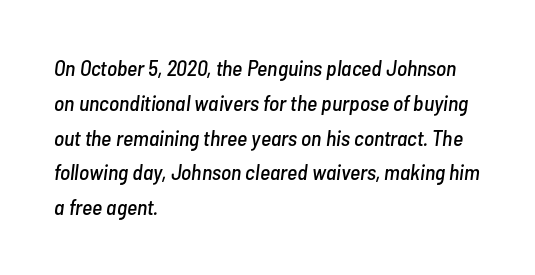
Q: Is the text italic (slanted)? A: Yes, it leans right by about 7 degrees.
Q: Is the text underlined? A: No.
Q: How is the paragraph aligned? A: Left-aligned.
Q: Is the spacing between letters normal or unusually wide? A: Normal.
Q: Is the spacing between lines tight, normal or loose? A: Normal.
